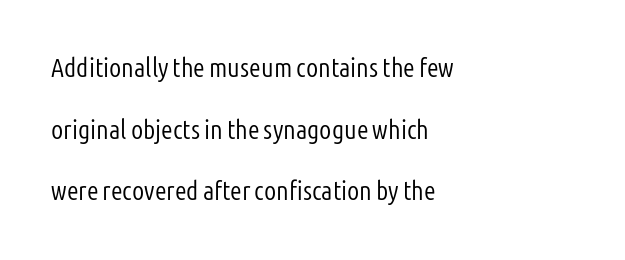
Widely set lines give the paragraph a tall, airy silhouette. The specimen omits any rule beneath the text block's lines. Italic? Not at all — the glyphs are vertical. The rendering keeps characters at their native spacing. Where is the straight margin? On the left. Is the stroke heavy? The answer is a plain regular-or-lighter.
